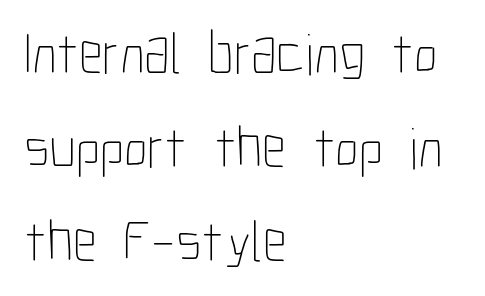
The image shows 59 px thin, condensed type, upright; set left-aligned, normal line spacing (1.59x), normal letter spacing, not underlined; low stroke contrast and a medium x-height.
